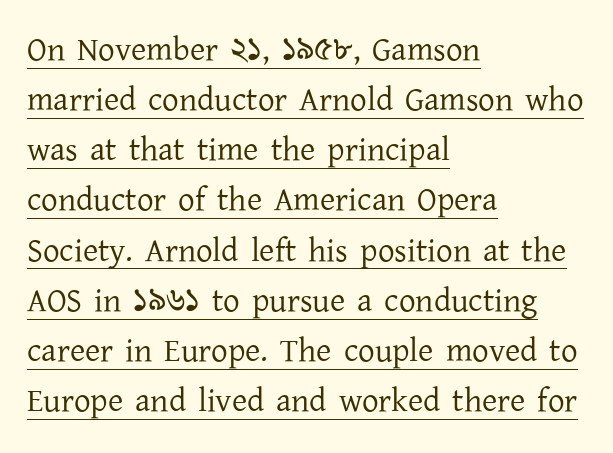
{"serif": "yes", "italic": "no", "bold": "no", "weight": "regular", "width": "normal", "stroke_contrast": "low", "x_height": "medium", "monospaced": "no", "underline": "yes", "align": "left", "line_spacing": "normal", "line_spacing_ratio": 1.52, "letter_spacing": "normal", "letter_spacing_em": 0.0, "glyph_px": 33}
